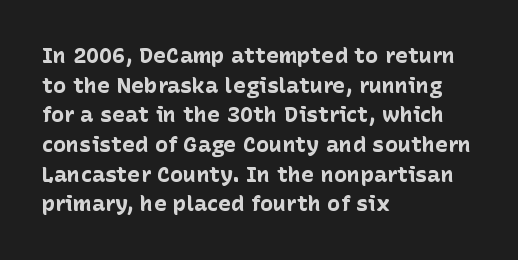
Caption: standard tracking, unaltered. Bold? Absolutely — the strokes are thick and heavy. Where is the straight margin? On the left. The line-height multiplier appears to be the usual default. Underlining? Definitely not there. Upright lettering throughout.
